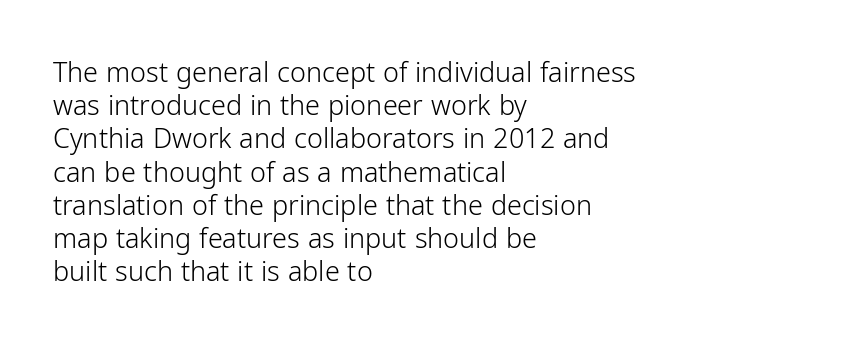
{"italic": "no", "bold": "no", "underline": "no", "align": "left", "line_spacing_ratio": 1.23, "letter_spacing": "normal", "letter_spacing_em": 0.0, "glyph_px": 27}
